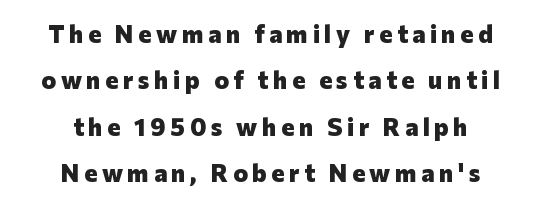
Q: Is the text bold? A: Yes.
Q: Is the text italic (slanted)? A: No, it is upright.
Q: Is the text underlined? A: No.
Q: How is the paragraph aligned? A: Centered.
